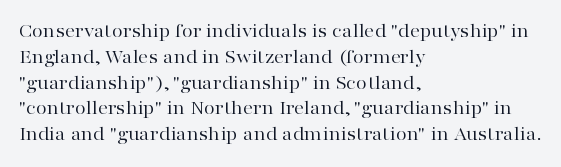
Interline gaps are of average width in this sample. Style check: upright. Tracking here is standard; glyphs follow each other at the usual distance. Stroke mass is kept to a normal reading level or below. Beneath every word, the page is bare. Leftover space on each line is placed entirely after the last word.
